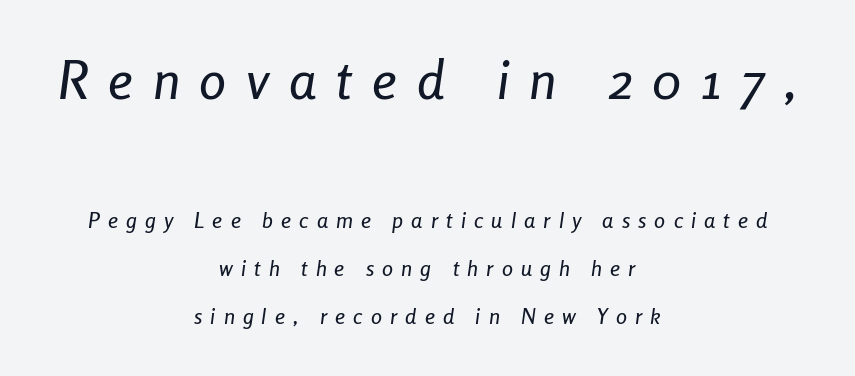
The initial chunk of copy outweighs the following chunk in type size. Both edges are ragged and mirror each other, which tells us the setting is centered. The block of text is sparse from top to bottom, with ample space between rows. Underlining? Definitely not there.
